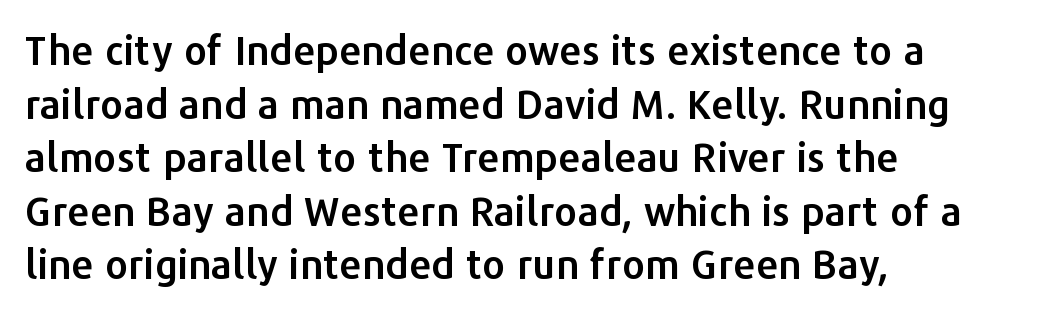
The image shows 40 px sans-serif type, upright; set left-aligned, normal line spacing (1.34x), normal letter spacing, not underlined; low stroke contrast and a medium x-height.
